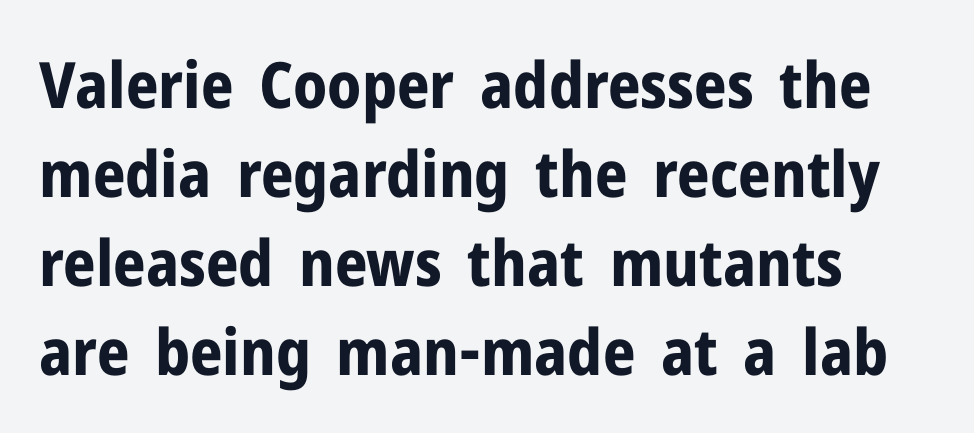
Q: Is the text bold? A: Yes.
Q: Is the text italic (slanted)? A: No, it is upright.
Q: Is the typeface a serif or a sans-serif typeface? A: Sans-serif.
Q: Is the text underlined? A: No.
Q: How is the paragraph aligned? A: Left-aligned.
Q: Is the spacing between letters normal or unusually wide? A: Normal.
Q: Is the spacing between lines tight, normal or loose? A: Normal.
Q: Width (condensed, normal, or wide)? A: Normal.
Q: Stroke contrast? A: Low.
Q: x-height? A: Medium.
Q: Monospaced? A: No.
